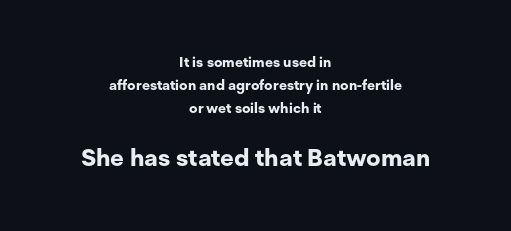
{"italic": "no", "bold": "yes", "underline": "no", "align": "center", "line_spacing": "normal", "line_spacing_ratio": 1.64, "letter_spacing": "normal", "letter_spacing_em": 0.0, "larger_block": "second", "size_ratio": 1.71, "glyph_px": 24}
